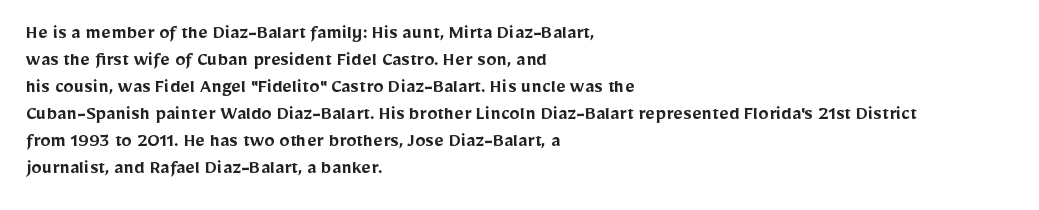
The typography opts for an upright posture over an oblique one. The typesetting leans somewhat heavy: a semibold. Look at the tracking — it's just the regular setting, nothing added. Bare-footed words on every line. Summary of vertical rhythm: regular, with standard interline spacing. The paragraph shown leans on its left margin.
